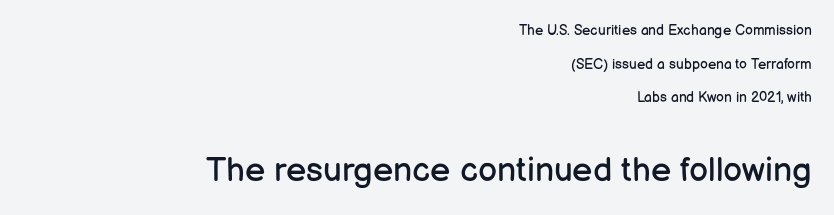
{"serif": "no", "italic": "no", "bold": "no", "weight": "regular", "width": "normal", "stroke_contrast": "low", "x_height": "medium", "monospaced": "no", "underline": "no", "align": "right", "line_spacing": "loose", "line_spacing_ratio": 2.41, "letter_spacing": "normal", "letter_spacing_em": 0.0, "larger_block": "second", "size_ratio": 2.43, "glyph_px": 34}
